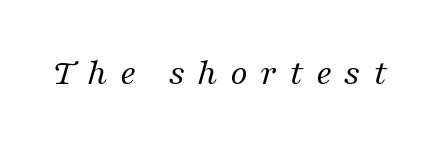
Check where the strokes stop: tiny serifs finish them off. The characters are drawn with everyday or finer stroke widths. Words appear elongated and porous because spacing is wide. A typesetter would call this proportional, since set widths differ per character. The glyphs look as if they've been sheared to an angle.
